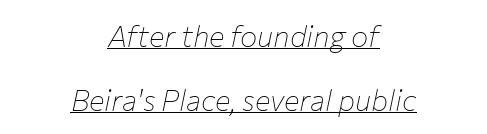
{"italic": "yes", "lean": "right", "slant_degrees": 12, "bold": "no", "weight": "thin", "width": "normal", "stroke_contrast": "low", "x_height": "medium", "monospaced": "no", "underline": "yes", "align": "center", "line_spacing": "loose", "line_spacing_ratio": 2.2, "letter_spacing": "normal", "letter_spacing_em": 0.0, "glyph_px": 29}
